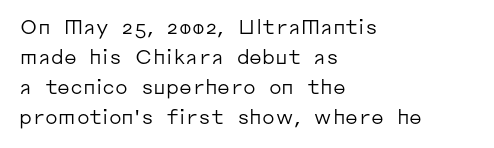
Q: Is the text bold? A: No.
Q: Is the text italic (slanted)? A: No, it is upright.
Q: Is the text underlined? A: No.
Q: How is the paragraph aligned? A: Left-aligned.
Q: Is the spacing between letters normal or unusually wide? A: Normal.
Q: Is the spacing between lines tight, normal or loose? A: Normal.
